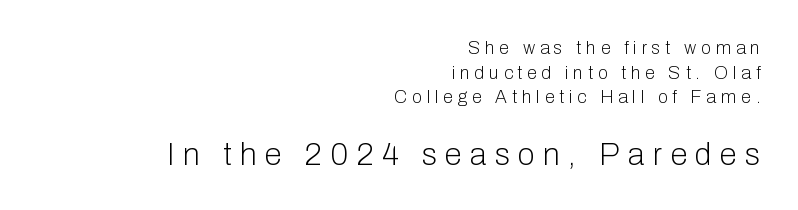
Q: Is the text bold? A: No.
Q: Is the text italic (slanted)? A: No, it is upright.
Q: Is the typeface a serif or a sans-serif typeface? A: Sans-serif.
Q: Is the text underlined? A: No.
Q: How is the paragraph aligned? A: Right-aligned.
Q: Is the spacing between letters normal or unusually wide? A: Unusually wide.
Q: Is the spacing between lines tight, normal or loose? A: Normal.
Q: Which block of text is set in a larger size, the first (top) or the second (bottom)? A: The second (bottom) one.
Q: Width (condensed, normal, or wide)? A: Normal.
Q: Stroke contrast? A: Low.
Q: x-height? A: Medium.
Q: Monospaced? A: No.
